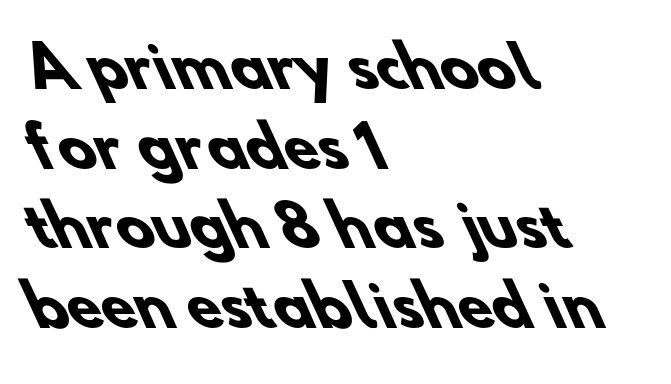
Q: Is the text bold? A: Yes.
Q: Is the typeface a serif or a sans-serif typeface? A: Sans-serif.
Q: Is the text underlined? A: No.
Q: How is the paragraph aligned? A: Left-aligned.
Q: Is the spacing between letters normal or unusually wide? A: Normal.
Q: Is the spacing between lines tight, normal or loose? A: Normal.
Q: Width (condensed, normal, or wide)? A: Normal.
Q: Stroke contrast? A: Low.
Q: x-height? A: Small.
Q: Monospaced? A: No.
